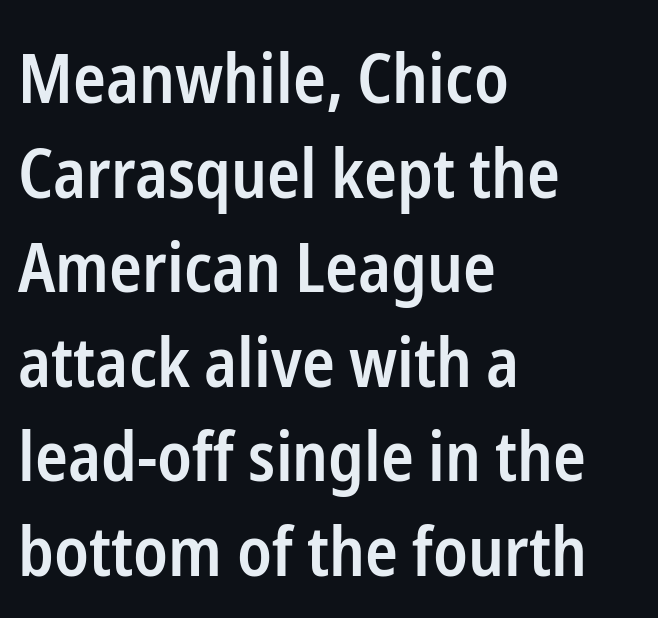
Q: Is the text bold? A: Semi-bold.
Q: Is the text italic (slanted)? A: No, it is upright.
Q: Is the typeface a serif or a sans-serif typeface? A: Sans-serif.
Q: Is the text underlined? A: No.
Q: How is the paragraph aligned? A: Left-aligned.
Q: Is the spacing between letters normal or unusually wide? A: Normal.
Q: Is the spacing between lines tight, normal or loose? A: Normal.
Q: Width (condensed, normal, or wide)? A: Condensed.
Q: Stroke contrast? A: Low.
Q: x-height? A: Medium.
Q: Monospaced? A: No.
